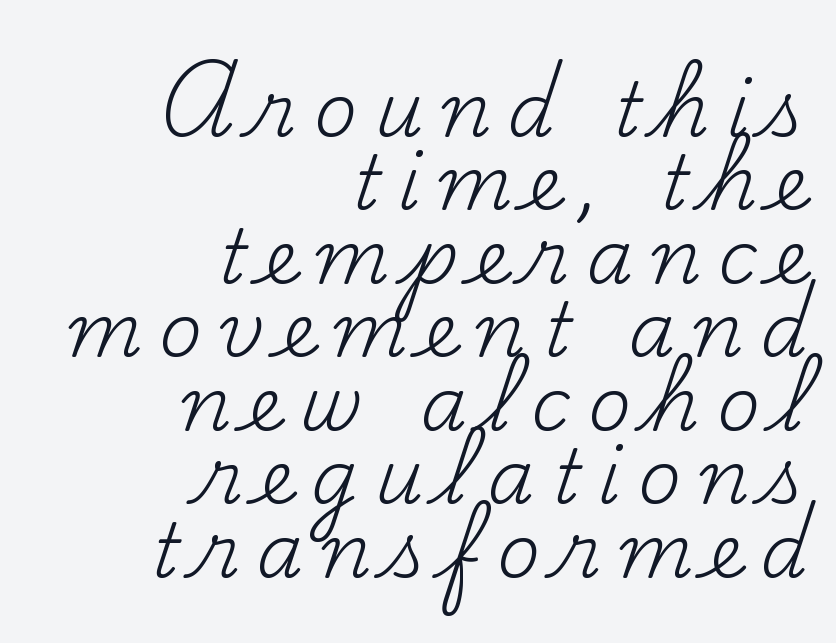
The image shows 75 px regular-weight serif type; set right-aligned, tight line spacing (0.98x), unusually wide letter spacing (+0.23 em), not underlined; medium stroke contrast and a small x-height.
